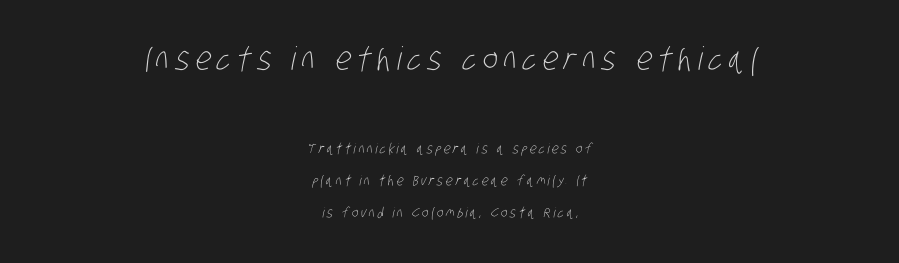
Anything drawn beneath the words? Only blank space. In terms of leading, this rendering errs on the spacious side. Teacher's note: observe the equal gaps on both sides — that is centered alignment. Block one is the big one; block two sits smaller underneath. The text was rendered using a sans face with plain stroke endings. These lines are rendered in a variable-pitch font.
